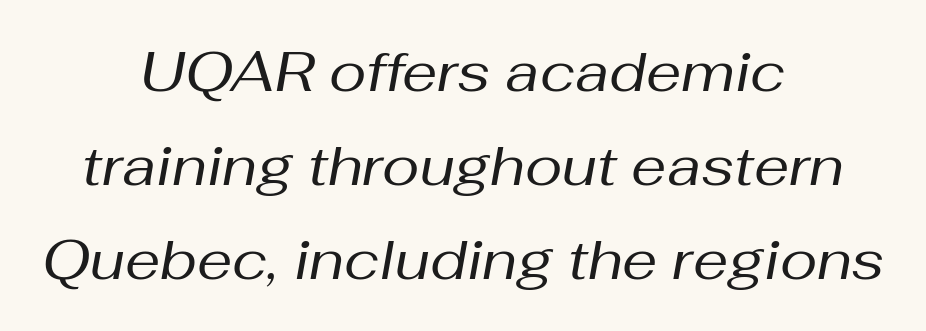
{"italic": "yes", "lean": "right", "slant_degrees": 10, "bold": "no", "weight": "regular", "width": "normal", "stroke_contrast": "medium", "x_height": "medium", "monospaced": "no", "underline": "no", "align": "center", "line_spacing": "normal", "line_spacing_ratio": 1.68, "letter_spacing": "normal", "letter_spacing_em": 0.0, "glyph_px": 56}
